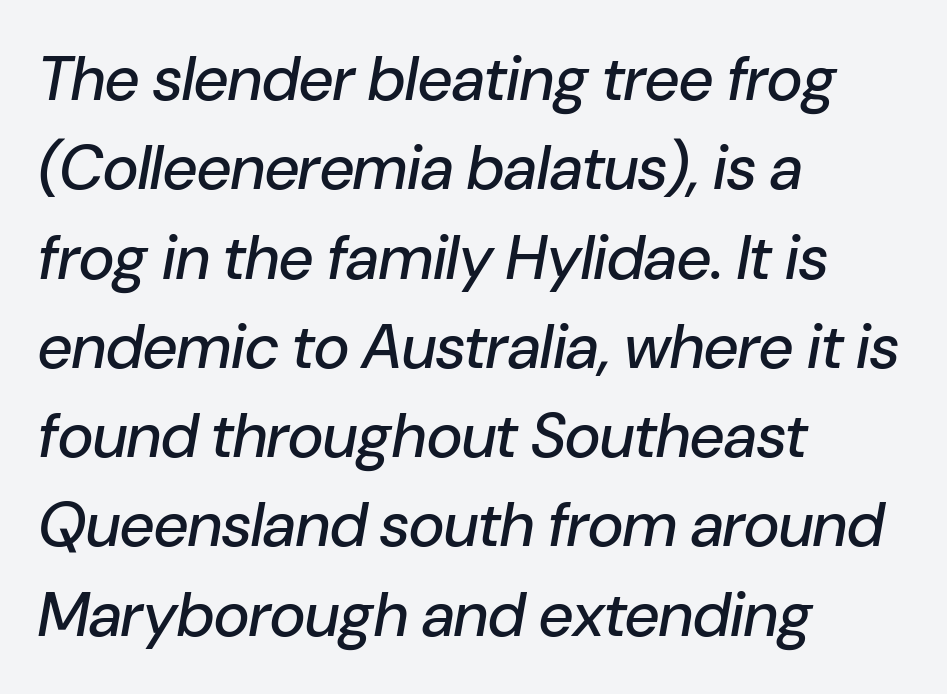
{"italic": "yes", "lean": "right", "slant_degrees": 10, "width": "normal", "stroke_contrast": "low", "x_height": "medium", "monospaced": "no", "underline": "no", "align": "left", "line_spacing": "normal", "line_spacing_ratio": 1.44, "letter_spacing": "normal", "letter_spacing_em": 0.0, "glyph_px": 62}
